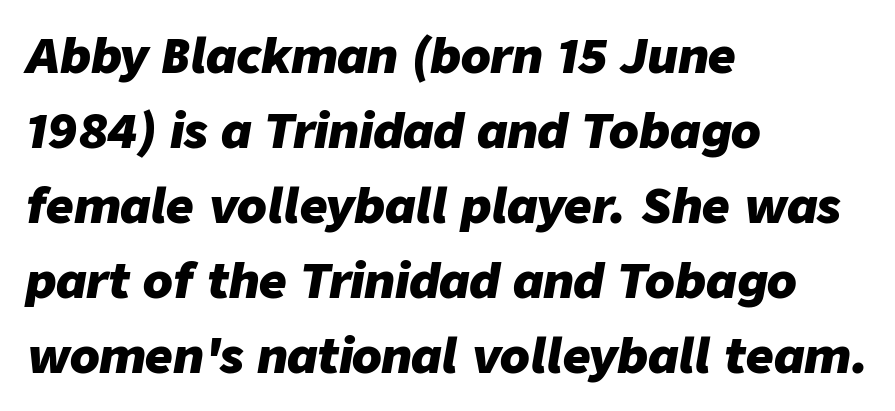
The passage shown is emphatically bold. A typesetter would call this proportional, since set widths differ per character. If you drew a ruler down the left edge, every line would touch it. Compared with typical body copy, the letter spacing here is the same.
